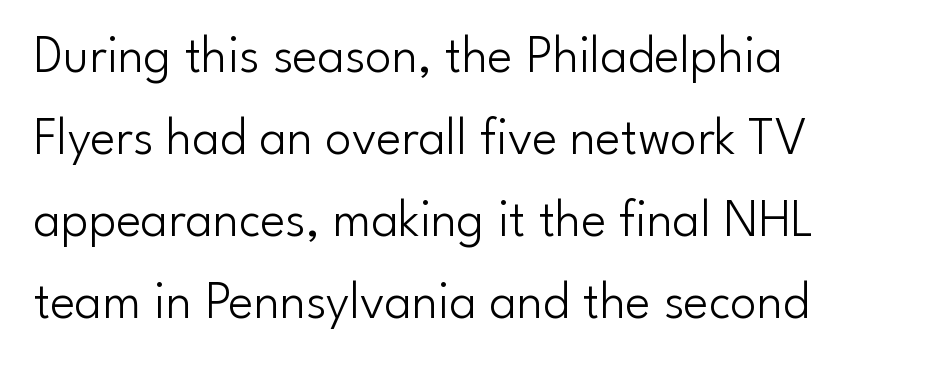
The image shows 53 px light sans-serif type, upright; set left-aligned, normal line spacing (1.55x), normal letter spacing, not underlined; low stroke contrast and a small x-height.
